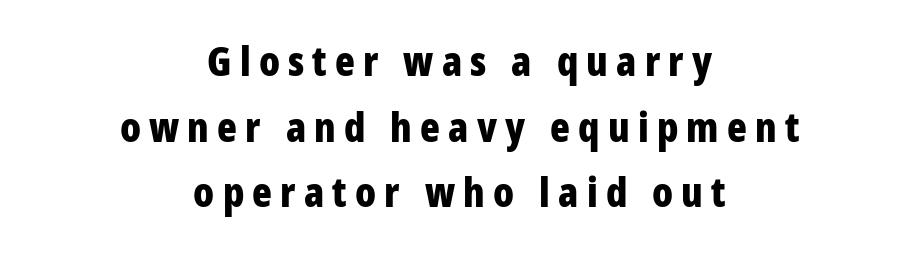
Q: Is the text bold? A: Yes.
Q: Is the text italic (slanted)? A: No, it is upright.
Q: Is the typeface a serif or a sans-serif typeface? A: Sans-serif.
Q: Is the text underlined? A: No.
Q: How is the paragraph aligned? A: Centered.
Q: Is the spacing between letters normal or unusually wide? A: Unusually wide.
Q: Is the spacing between lines tight, normal or loose? A: Normal.
Q: Width (condensed, normal, or wide)? A: Condensed.
Q: Stroke contrast? A: Low.
Q: x-height? A: Large.
Q: Monospaced? A: No.
